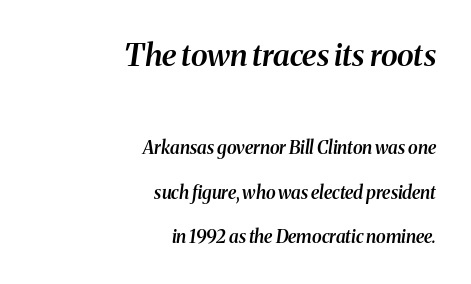
The glyphs look as if they've been sheared to an angle. Casual observation: everything's shoved over to the right. Rows of type keep a wide berth in the vertical direction. These lines carry some extra weight — a demibold, not a full bold. The glyphs are unaccompanied by any horizontal stroke below them. What stands out about the letter spacing? Nothing — it is the standard amount.
